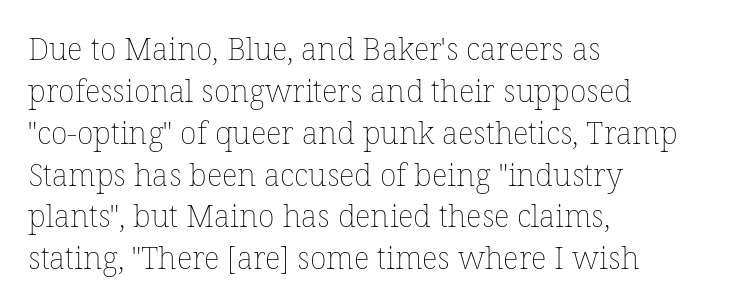
{"italic": "no", "bold": "no", "weight": "thin", "width": "normal", "stroke_contrast": "low", "x_height": "medium", "monospaced": "no", "underline": "no", "align": "left", "line_spacing": "normal", "line_spacing_ratio": 1.35, "letter_spacing": "normal", "letter_spacing_em": 0.0, "glyph_px": 31}
